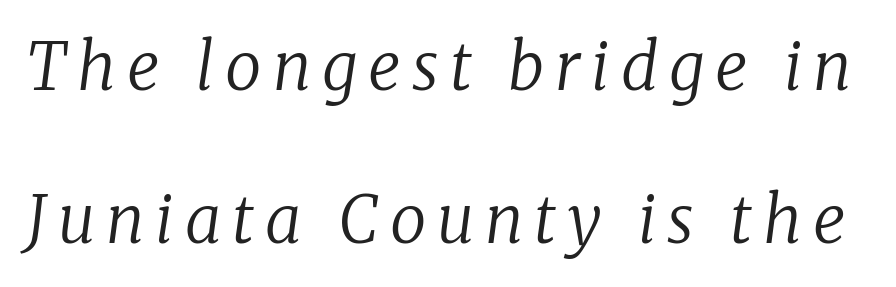
The image shows 65 px regular-weight serif type, italic (leaning right); set loose line spacing (2.35x), not underlined; low stroke contrast and a medium x-height.
